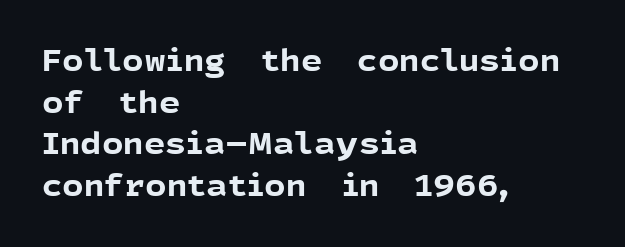
Typographic density is high because the face is bold. Note: no serifs on the glyphs. Compared with typical body copy, the letter spacing here is the same. The typesetter chose a ragged-right arrangement here. The passage shown stacks its lines at a standard gap.
